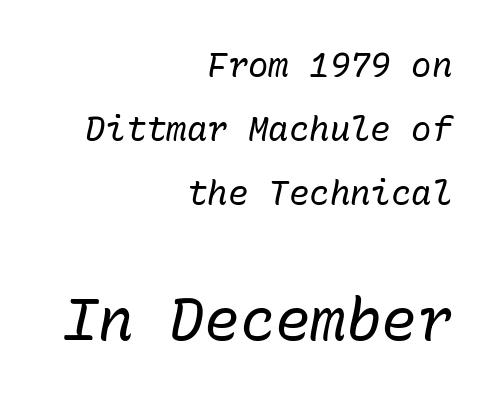
Q: Is the text bold? A: No.
Q: Is the text italic (slanted)? A: Yes, it leans right by about 10 degrees.
Q: Is the text underlined? A: No.
Q: How is the paragraph aligned? A: Right-aligned.
Q: Is the spacing between letters normal or unusually wide? A: Normal.
Q: Which block of text is set in a larger size, the first (top) or the second (bottom)? A: The second (bottom) one.
Q: Width (condensed, normal, or wide)? A: Normal.
Q: Stroke contrast? A: Low.
Q: x-height? A: Medium.
Q: Monospaced? A: Yes.
